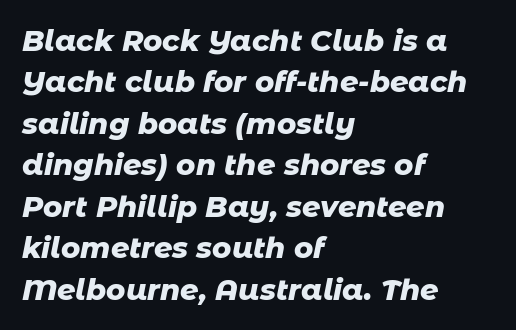
Q: Is the text bold? A: Yes.
Q: Is the text italic (slanted)? A: Yes, it leans right by about 11 degrees.
Q: Is the text underlined? A: No.
Q: How is the paragraph aligned? A: Left-aligned.
Q: Is the spacing between letters normal or unusually wide? A: Normal.
Q: Is the spacing between lines tight, normal or loose? A: Normal.
Q: Width (condensed, normal, or wide)? A: Normal.
Q: Stroke contrast? A: Low.
Q: x-height? A: Medium.
Q: Monospaced? A: No.
